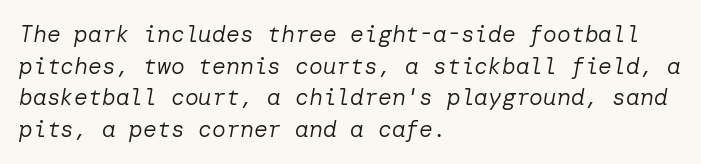
The image shows 23 px text type, italic (leaning right); set left-aligned, normal line spacing (1.37x), normal letter spacing, not underlined.
